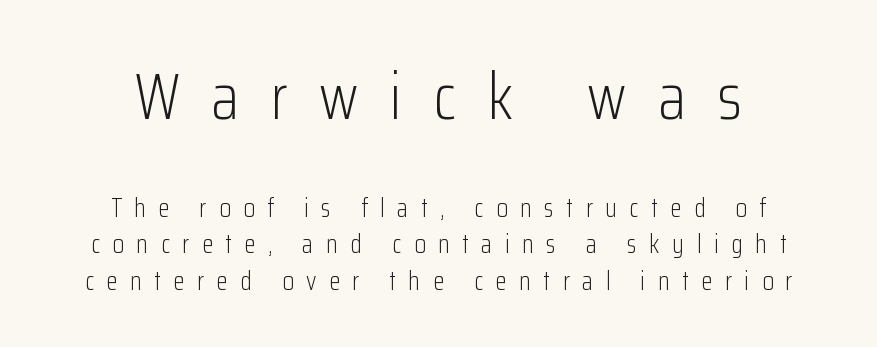
The designer went with a sans here, leaving each stem footless. Characters follow at a spacing far wider than the type designer built in. Do the characters align in a grid? No, the font is proportional. The specimen reads as upright at a glance.
